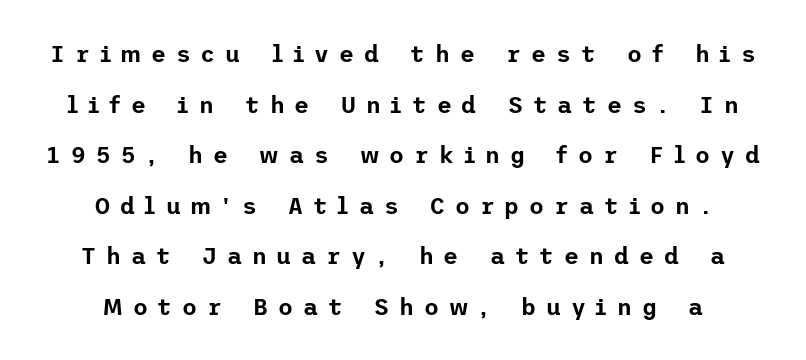
Q: Is the text italic (slanted)? A: No, it is upright.
Q: Is the text underlined? A: No.
Q: How is the paragraph aligned? A: Centered.
Q: Is the spacing between letters normal or unusually wide? A: Unusually wide.
Q: Is the spacing between lines tight, normal or loose? A: Loose.
